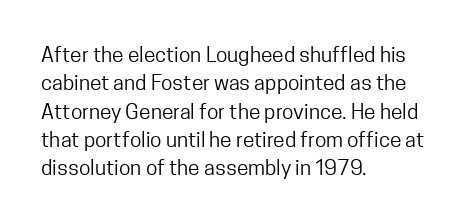
The image shows 21 px text type, upright; set left-aligned, normal line spacing (1.35x), normal letter spacing, not underlined.
